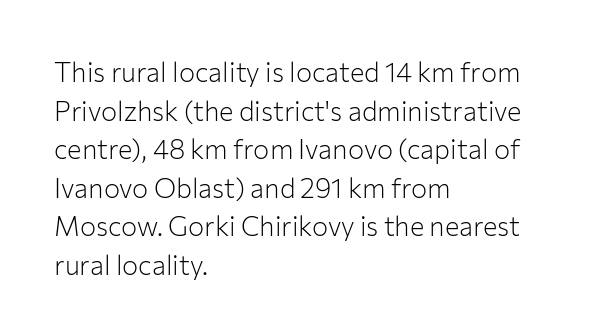
{"italic": "no", "bold": "no", "underline": "no", "align": "left", "line_spacing": "normal", "line_spacing_ratio": 1.43, "letter_spacing": "normal", "letter_spacing_em": 0.0, "glyph_px": 27}
